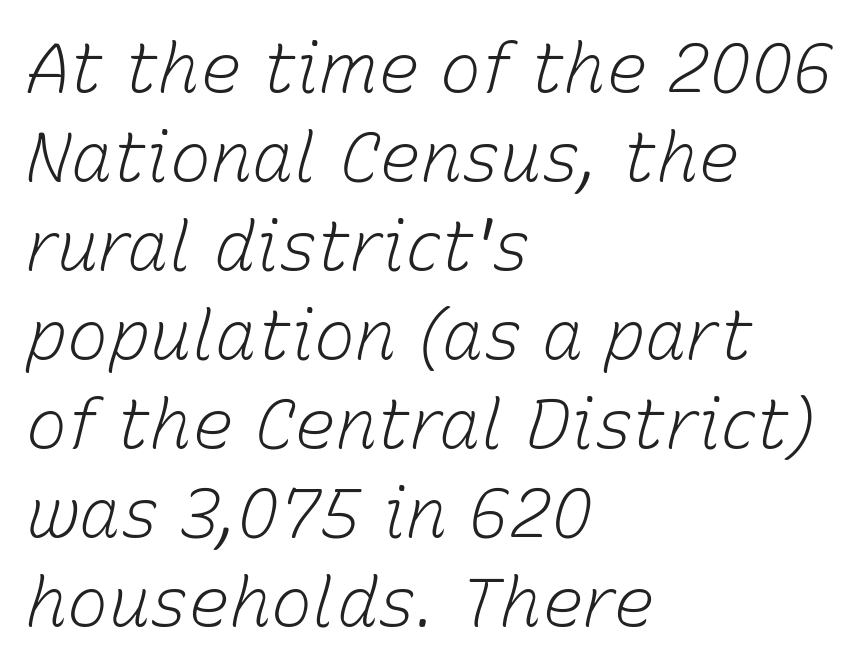
Q: Is the text bold? A: No.
Q: Is the text italic (slanted)? A: Yes, it leans right by about 15 degrees.
Q: Is the text underlined? A: No.
Q: How is the paragraph aligned? A: Left-aligned.
Q: Is the spacing between letters normal or unusually wide? A: Normal.
Q: Is the spacing between lines tight, normal or loose? A: Normal.
Q: Width (condensed, normal, or wide)? A: Normal.
Q: Stroke contrast? A: Low.
Q: x-height? A: Medium.
Q: Monospaced? A: No.
